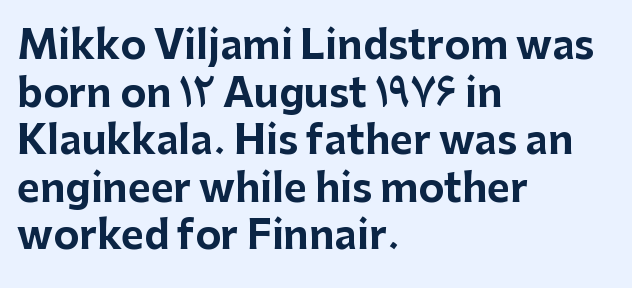
Q: Is the text bold? A: Yes.
Q: Is the text italic (slanted)? A: No, it is upright.
Q: Is the typeface a serif or a sans-serif typeface? A: Sans-serif.
Q: Is the text underlined? A: No.
Q: How is the paragraph aligned? A: Left-aligned.
Q: Is the spacing between letters normal or unusually wide? A: Normal.
Q: Width (condensed, normal, or wide)? A: Normal.
Q: Stroke contrast? A: Low.
Q: x-height? A: Medium.
Q: Monospaced? A: No.
